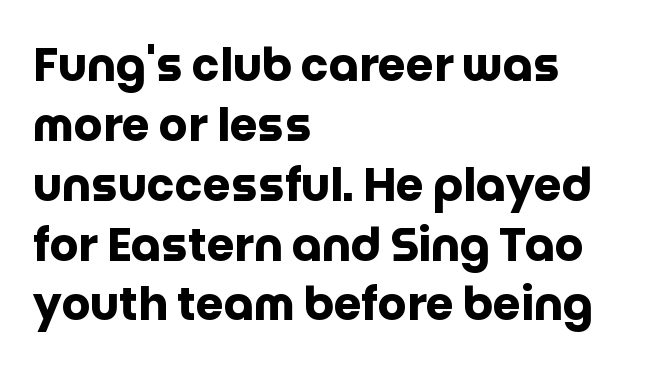
The image shows 45 px heavy sans-serif type, upright; set left-aligned, normal line spacing (1.33x), normal letter spacing, not underlined; low stroke contrast and a large x-height.
